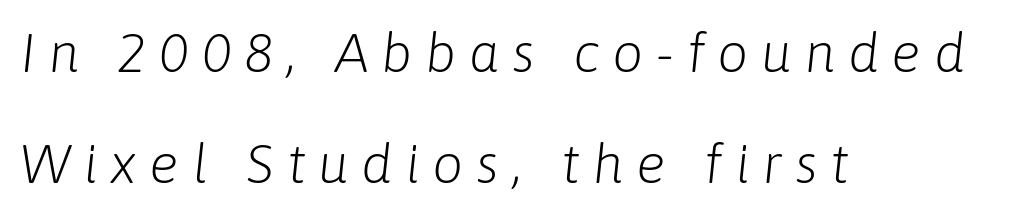
Rendered with sloped, italic letterforms. Short note: letters widely spaced. Think of a printed novel: that variable character pitch is what you see here. Leftover space on each line is placed entirely after the last word. The strokes are not fattened; the text isn't bold. The lines are spread far apart with generous leading.
